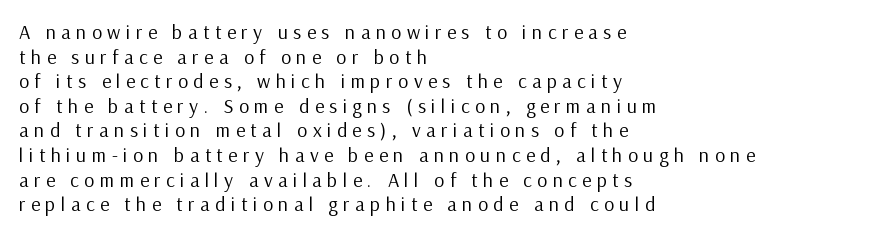
Q: Is the text bold? A: No.
Q: Is the text italic (slanted)? A: No, it is upright.
Q: Is the text underlined? A: No.
Q: How is the paragraph aligned? A: Left-aligned.
Q: Is the spacing between letters normal or unusually wide? A: Unusually wide.
